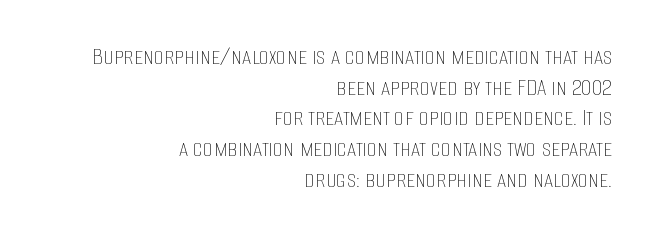
{"italic": "no", "bold": "no", "underline": "no", "align": "right", "line_spacing_ratio": 1.18, "letter_spacing": "normal", "letter_spacing_em": 0.0, "glyph_px": 26}
